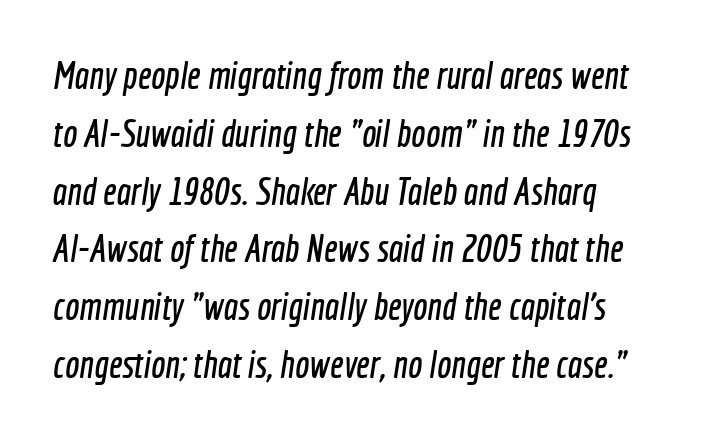
{"serif": "no", "width": "condensed", "x_height": "medium", "monospaced": "no", "underline": "no", "align": "left", "line_spacing": "normal", "line_spacing_ratio": 1.52, "letter_spacing": "normal", "letter_spacing_em": 0.0, "glyph_px": 38}
